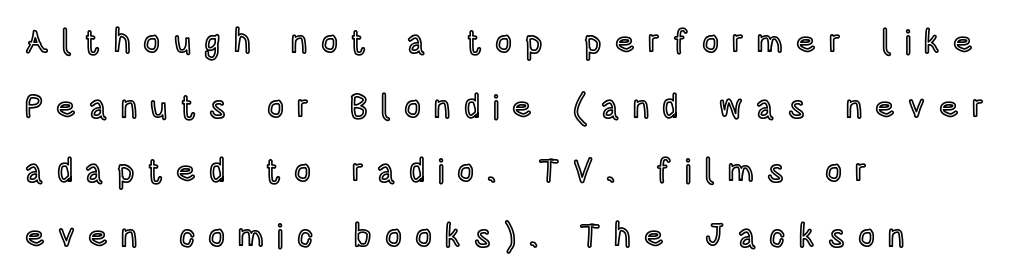
Q: Is the text italic (slanted)? A: No, it is upright.
Q: Is the text underlined? A: No.
Q: How is the paragraph aligned? A: Left-aligned.
Q: Is the spacing between letters normal or unusually wide? A: Unusually wide.
Q: Is the spacing between lines tight, normal or loose? A: Loose.
Q: Width (condensed, normal, or wide)? A: Condensed.
Q: x-height? A: Large.
Q: Monospaced? A: No.
